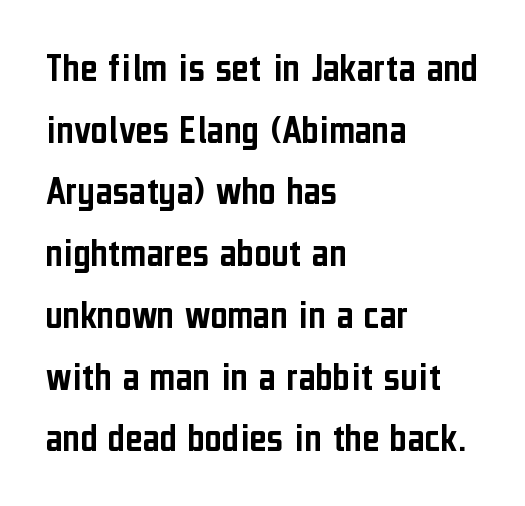
Q: Is the text italic (slanted)? A: No, it is upright.
Q: Is the typeface a serif or a sans-serif typeface? A: Sans-serif.
Q: Is the text underlined? A: No.
Q: How is the paragraph aligned? A: Left-aligned.
Q: Is the spacing between letters normal or unusually wide? A: Normal.
Q: Is the spacing between lines tight, normal or loose? A: Normal.
Q: Width (condensed, normal, or wide)? A: Condensed.
Q: Stroke contrast? A: Low.
Q: x-height? A: Medium.
Q: Monospaced? A: No.
